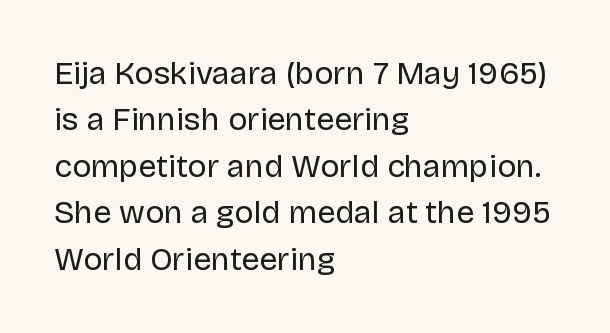
{"serif": "no", "italic": "no", "bold": "no", "weight": "regular", "width": "normal", "stroke_contrast": "low", "x_height": "large", "monospaced": "no", "underline": "no", "align": "left", "line_spacing": "normal", "line_spacing_ratio": 1.45, "letter_spacing": "normal", "letter_spacing_em": 0.0, "glyph_px": 32}
